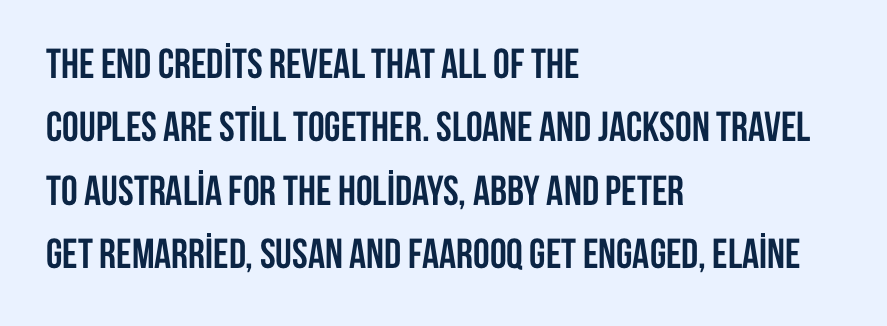
{"serif": "no", "italic": "no", "bold": "yes", "weight": "semibold", "width": "condensed", "stroke_contrast": "low", "x_height": "large", "monospaced": "no", "underline": "no", "align": "left", "line_spacing": "normal", "line_spacing_ratio": 1.51, "letter_spacing": "normal", "letter_spacing_em": 0.0, "glyph_px": 42}
